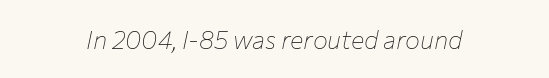
{"italic": "yes", "lean": "right", "slant_degrees": 12, "bold": "no", "underline": "no", "align": "center", "letter_spacing": "normal", "letter_spacing_em": 0.0, "glyph_px": 25}
